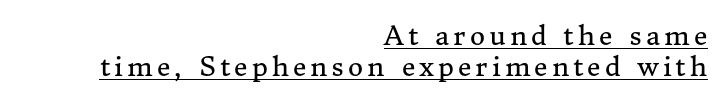
The glyphs are accompanied by a horizontal stroke just below them. Leftover space on each line is placed entirely before the opening word. Compared with a typical body face, this is equally light or lighter still. This is roman type, the default non-slanted kind.
